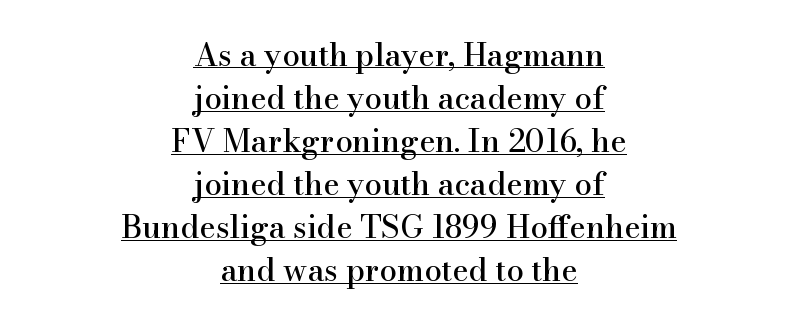
Q: Is the text italic (slanted)? A: No, it is upright.
Q: Is the typeface a serif or a sans-serif typeface? A: Serif.
Q: Is the text underlined? A: Yes.
Q: How is the paragraph aligned? A: Centered.
Q: Is the spacing between letters normal or unusually wide? A: Normal.
Q: Is the spacing between lines tight, normal or loose? A: Normal.
Q: Width (condensed, normal, or wide)? A: Normal.
Q: Stroke contrast? A: High.
Q: x-height? A: Small.
Q: Monospaced? A: No.
